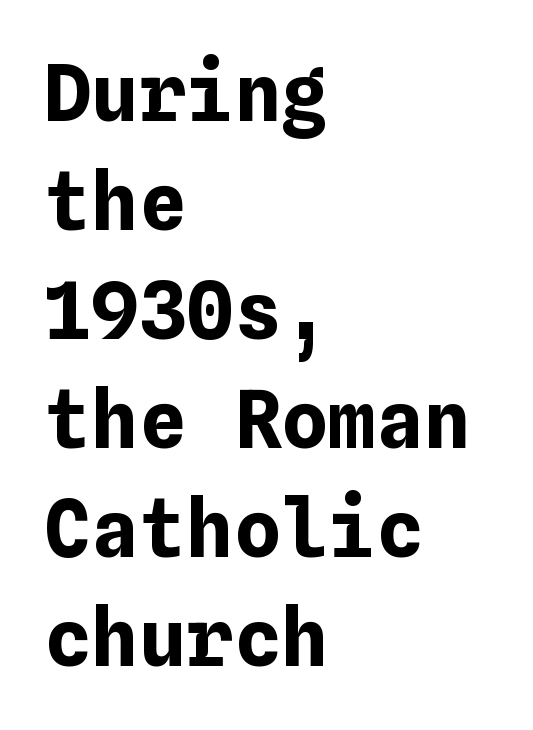
The face used here is rendered with its standard letterfit. The face used here has the dense, thick strokes of a bold. Underlining? Definitely not there. Is there much room between lines? A standard amount, neither cramped nor airy.
